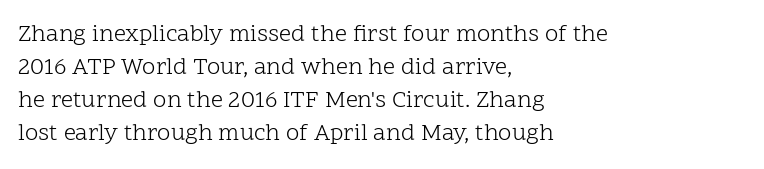
These lines stack with their left ends in a neat column. Letters rest on an invisible, unmarked baseline. The lines sit at an ordinary, default distance from one another. The type sits square on the baseline with zero lean. No letter is thick-stroked: the sample isn't bold. Default kerning and tracking; the words read as compact shapes.
